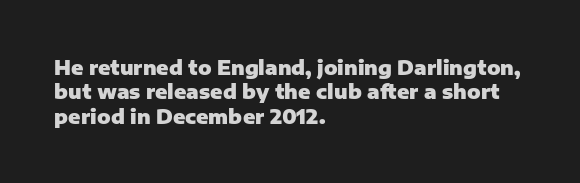
In terms of weight, the rendering is a true, heavy bold. In CSS terms this would be text-align: left. This rendering leaves character spacing at its baseline value. Honestly, there is no underline to notice here at all. The typography opts for an upright posture over an oblique one.
